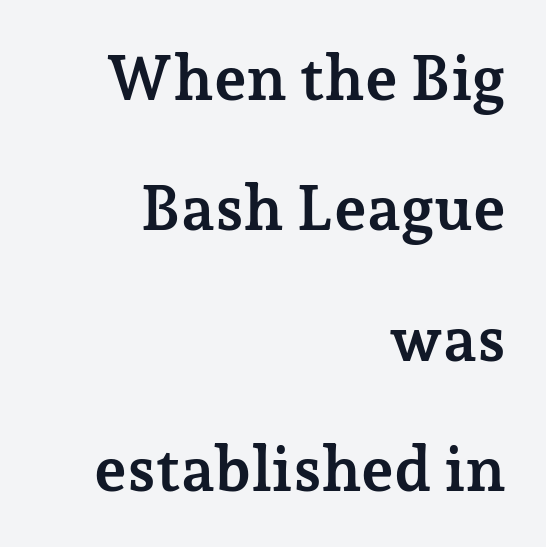
Q: Is the text bold? A: Yes.
Q: Is the text italic (slanted)? A: No, it is upright.
Q: Is the typeface a serif or a sans-serif typeface? A: Serif.
Q: Is the text underlined? A: No.
Q: How is the paragraph aligned? A: Right-aligned.
Q: Is the spacing between letters normal or unusually wide? A: Normal.
Q: Is the spacing between lines tight, normal or loose? A: Loose.
Q: Width (condensed, normal, or wide)? A: Normal.
Q: Stroke contrast? A: Low.
Q: x-height? A: Medium.
Q: Monospaced? A: No.
